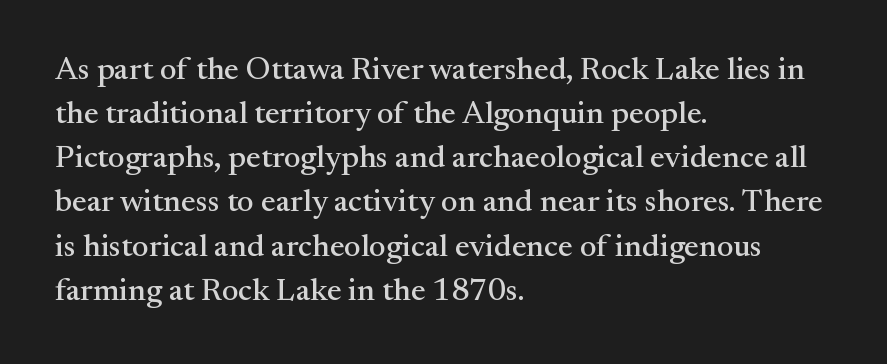
Only glyphs here, with clear space below each row. Line spacing here is normal. Nobody touched the tracking dial on this one. Do the characters align in a grid? No, the font is proportional. You can tell from the footed stems that serif type was used.
